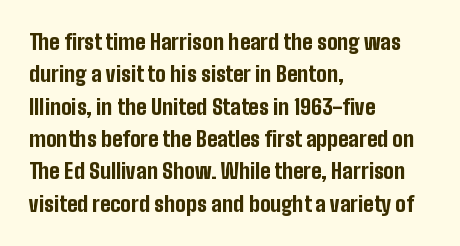
Q: Is the text bold? A: Yes.
Q: Is the text italic (slanted)? A: No, it is upright.
Q: Is the text underlined? A: No.
Q: How is the paragraph aligned? A: Left-aligned.
Q: Is the spacing between letters normal or unusually wide? A: Normal.
Q: Is the spacing between lines tight, normal or loose? A: Normal.
